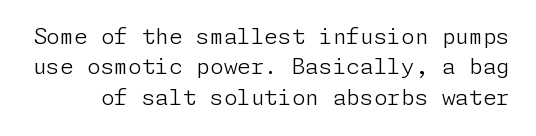
Unlike italic type, these characters show no tilt at all. The passage shown stacks its lines at a standard gap. Weight: not bold — regular or lighter. The gap between lines stays unmarked.
